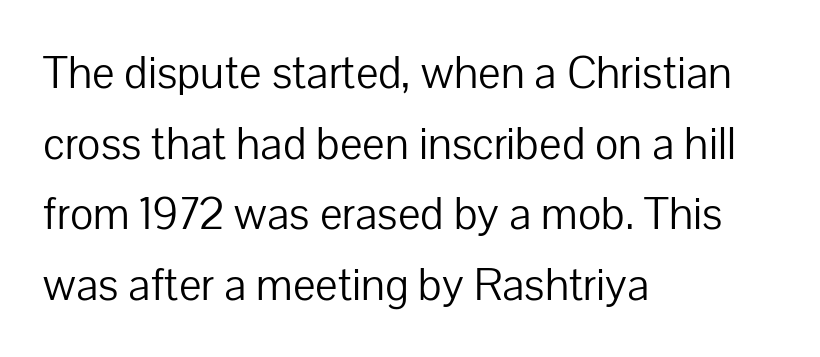
The image shows 45 px light sans-serif type, upright; set left-aligned, normal line spacing (1.57x), normal letter spacing, not underlined; low stroke contrast and a medium x-height.
